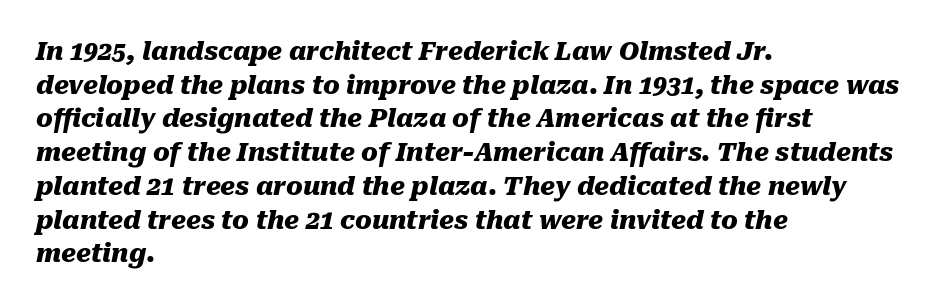
Caption: multi-line text, flush left, ragged right. Between one letter and the next there's only the usual sliver of space. A typesetter would call this leading conventional body-copy spacing. The strokes are fattened all the way to bold.
